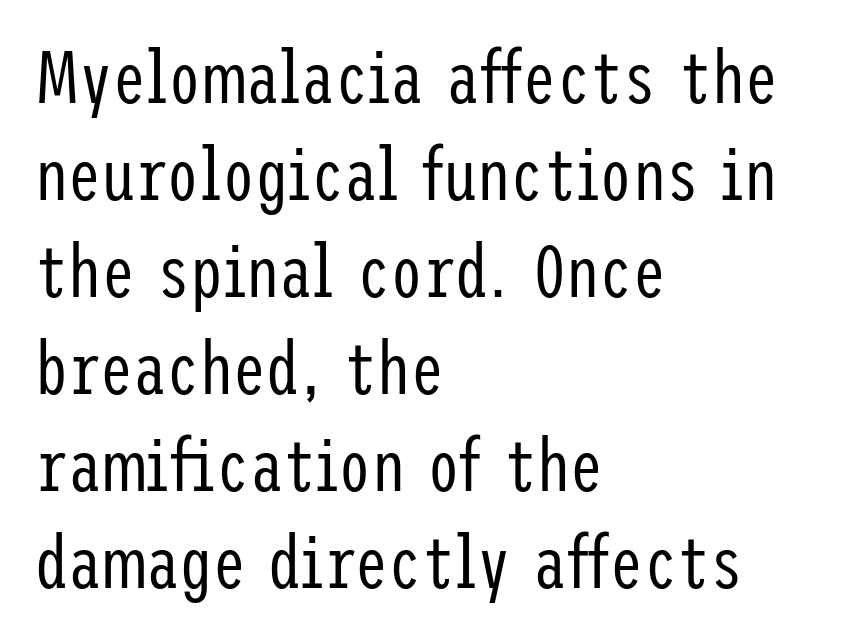
What's the leading like? Ordinary, nothing unusual. The passage is arranged the way most books set body copy — flush left. Grotesque or geometric, the face here clearly has no serifs. Italic? Not at all — the glyphs are vertical. Nobody touched the tracking dial on this one.
